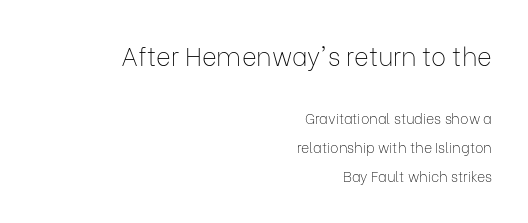
{"italic": "no", "bold": "no", "underline": "no", "align": "right", "line_spacing": "loose", "line_spacing_ratio": 2.06, "letter_spacing": "normal", "letter_spacing_em": 0.0, "larger_block": "first", "size_ratio": 1.79, "glyph_px": 25}
